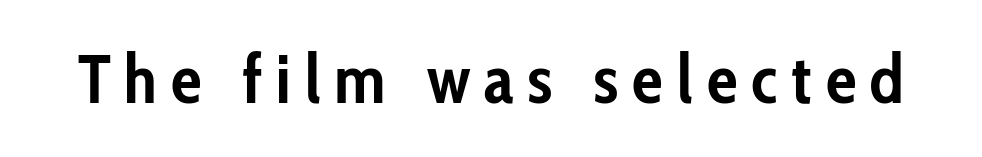
The image shows 69 px semibold, condensed sans-serif type, upright; set unusually wide letter spacing (+0.2 em), not underlined; low stroke contrast and a medium x-height.
